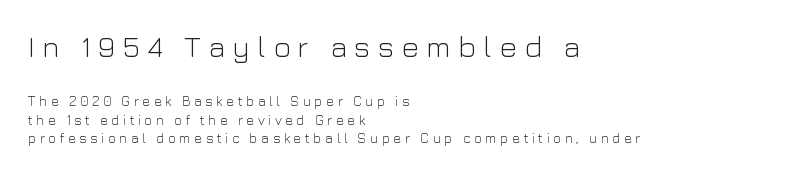
The image shows 30 px light sans-serif type, upright; set left-aligned, normal line spacing (1.33x), unusually wide letter spacing (+0.24 em), not underlined; the first (top) block is 2.14x larger; low stroke contrast and a medium x-height.
